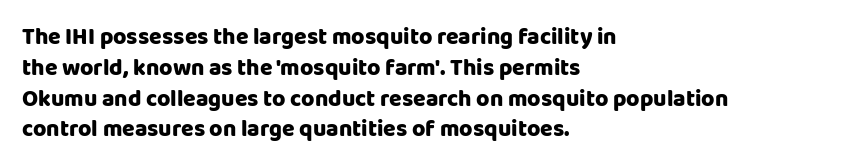
The image shows 23 px text type, upright; set left-aligned, normal line spacing (1.34x), normal letter spacing, not underlined.
